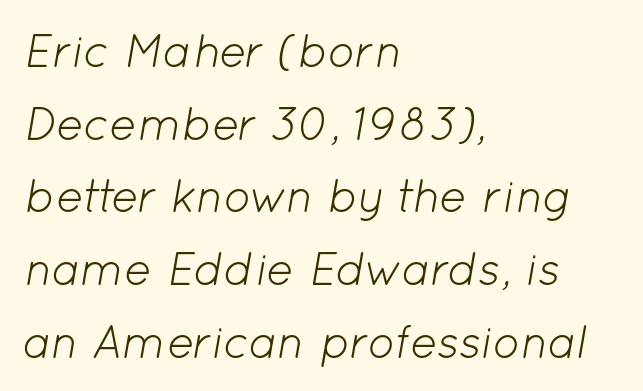
Plain, unruled lines of type. Looking at the ascenders, they clearly lean. Spacing verdict: proportional, widths tailored to each character. The rendering anchors every line to the left-hand side. The font is comparable to plain body text, perhaps lighter. The rendering keeps characters at their native spacing.
